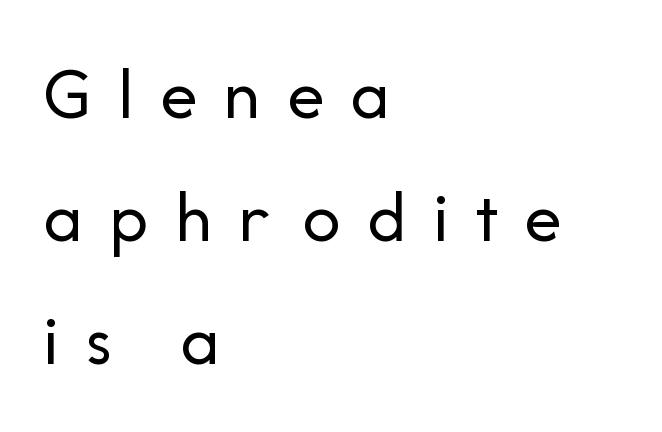
Q: Is the text bold? A: No.
Q: Is the text italic (slanted)? A: No, it is upright.
Q: Is the typeface a serif or a sans-serif typeface? A: Sans-serif.
Q: Is the text underlined? A: No.
Q: How is the paragraph aligned? A: Left-aligned.
Q: Is the spacing between letters normal or unusually wide? A: Unusually wide.
Q: Is the spacing between lines tight, normal or loose? A: Normal.
Q: Width (condensed, normal, or wide)? A: Normal.
Q: Stroke contrast? A: Low.
Q: x-height? A: Medium.
Q: Monospaced? A: No.
